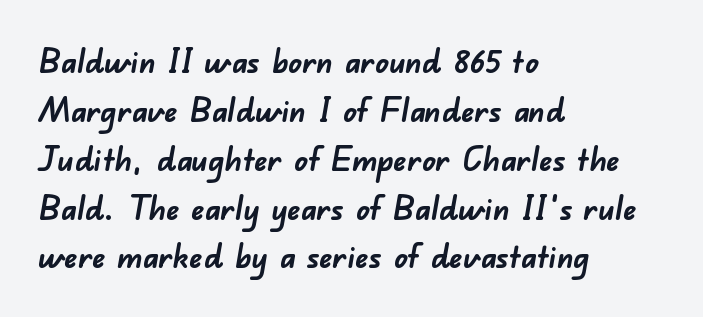
{"serif": "no", "bold": "yes", "weight": "semibold", "width": "normal", "stroke_contrast": "low", "x_height": "small", "monospaced": "no", "underline": "no", "align": "left", "line_spacing": "normal", "line_spacing_ratio": 1.48, "letter_spacing": "normal", "letter_spacing_em": 0.0, "glyph_px": 33}
